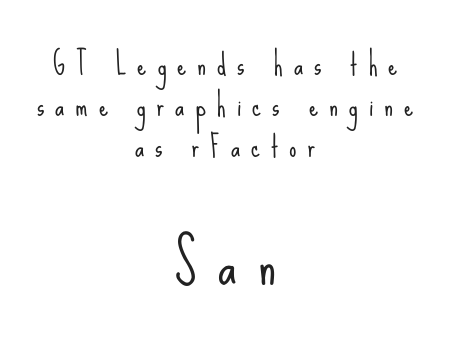
This sample keeps an unexceptional amount of space between lines. Nothing sits at the stroke ends, so this counts as sans-serif. Does the copy run flush right? No — it is centered line by line. It's the straight-up-and-down kind of type. This sample has the flowing, uneven cadence of proportional lettering.
